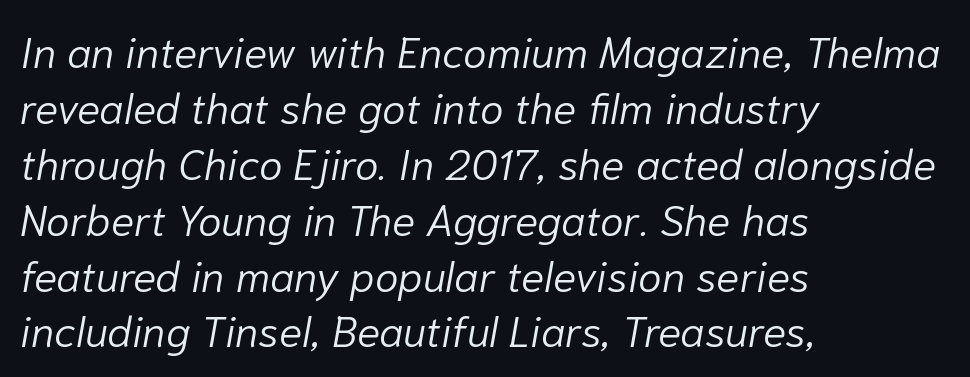
Q: Is the text bold? A: No.
Q: Is the text italic (slanted)? A: Yes, it leans right by about 10 degrees.
Q: Is the text underlined? A: No.
Q: How is the paragraph aligned? A: Left-aligned.
Q: Is the spacing between letters normal or unusually wide? A: Normal.
Q: Is the spacing between lines tight, normal or loose? A: Normal.
Q: Width (condensed, normal, or wide)? A: Normal.
Q: Stroke contrast? A: Low.
Q: x-height? A: Medium.
Q: Monospaced? A: No.
